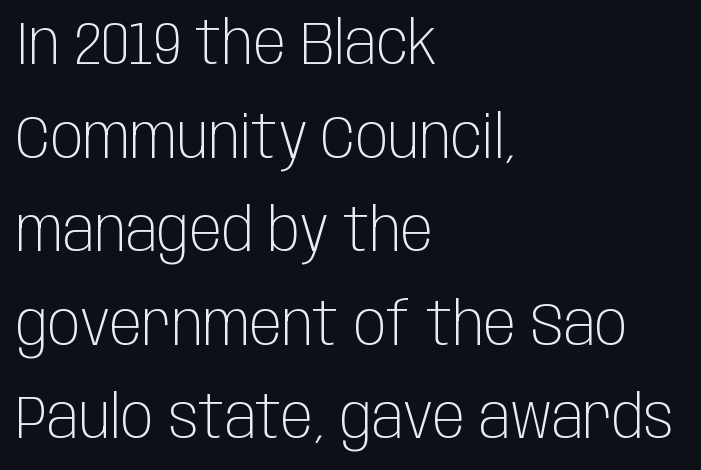
Q: Is the text bold? A: No.
Q: Is the text italic (slanted)? A: No, it is upright.
Q: Is the typeface a serif or a sans-serif typeface? A: Sans-serif.
Q: Is the text underlined? A: No.
Q: How is the paragraph aligned? A: Left-aligned.
Q: Is the spacing between letters normal or unusually wide? A: Normal.
Q: Is the spacing between lines tight, normal or loose? A: Normal.
Q: Width (condensed, normal, or wide)? A: Condensed.
Q: Stroke contrast? A: Low.
Q: x-height? A: Large.
Q: Monospaced? A: No.
